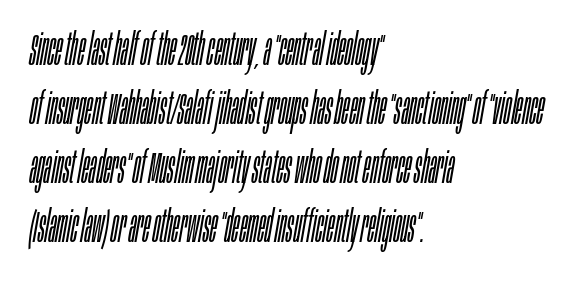
{"italic": "yes", "lean": "right", "slant_degrees": 10, "bold": "no", "weight": "light", "width": "condensed", "stroke_contrast": "low", "x_height": "large", "monospaced": "no", "underline": "no", "align": "left", "line_spacing": "normal", "line_spacing_ratio": 1.34, "letter_spacing": "normal", "letter_spacing_em": 0.0, "glyph_px": 44}
